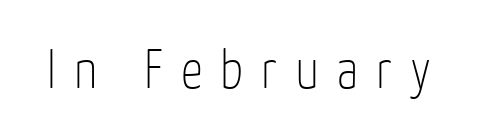
Bold? No — there's no thickening of the strokes. These lines have a slow, spaced-out rhythm from letter to letter. The words here are not underlined. The letters stand upright; this is a roman face.
